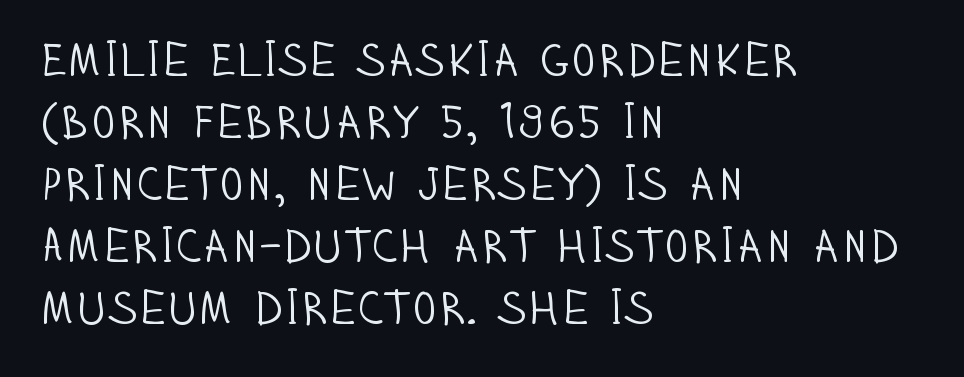
Q: Is the text bold? A: No.
Q: Is the text italic (slanted)? A: No, it is upright.
Q: Is the typeface a serif or a sans-serif typeface? A: Sans-serif.
Q: Is the text underlined? A: No.
Q: How is the paragraph aligned? A: Left-aligned.
Q: Is the spacing between letters normal or unusually wide? A: Normal.
Q: Is the spacing between lines tight, normal or loose? A: Normal.
Q: Width (condensed, normal, or wide)? A: Condensed.
Q: Stroke contrast? A: Low.
Q: x-height? A: Large.
Q: Monospaced? A: No.
